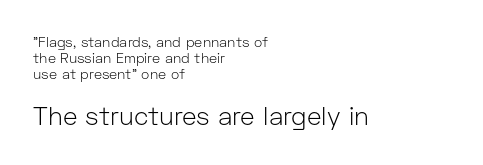
The image shows 25 px text type, upright; set left-aligned, tight line spacing (1.13x), normal letter spacing, not underlined; the second (bottom) block is 1.79x larger.
